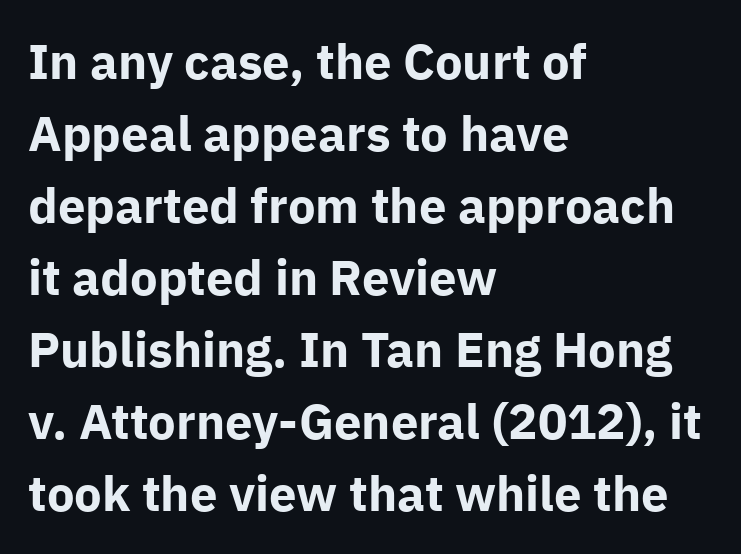
Q: Is the text bold? A: Yes.
Q: Is the text italic (slanted)? A: No, it is upright.
Q: Is the typeface a serif or a sans-serif typeface? A: Sans-serif.
Q: Is the text underlined? A: No.
Q: How is the paragraph aligned? A: Left-aligned.
Q: Is the spacing between letters normal or unusually wide? A: Normal.
Q: Is the spacing between lines tight, normal or loose? A: Normal.
Q: Width (condensed, normal, or wide)? A: Normal.
Q: Stroke contrast? A: Low.
Q: x-height? A: Medium.
Q: Monospaced? A: No.
